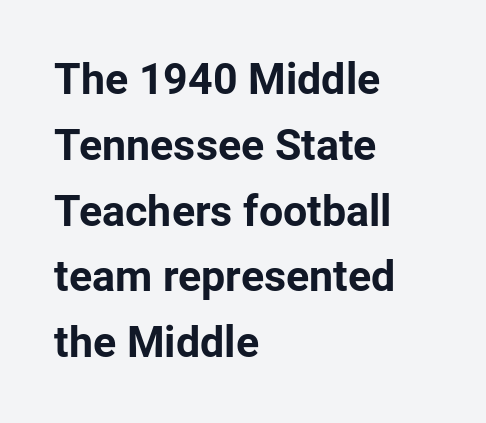
Q: Is the text bold? A: Yes.
Q: Is the text italic (slanted)? A: No, it is upright.
Q: Is the typeface a serif or a sans-serif typeface? A: Sans-serif.
Q: Is the text underlined? A: No.
Q: How is the paragraph aligned? A: Left-aligned.
Q: Is the spacing between letters normal or unusually wide? A: Normal.
Q: Is the spacing between lines tight, normal or loose? A: Normal.
Q: Width (condensed, normal, or wide)? A: Normal.
Q: Stroke contrast? A: Low.
Q: x-height? A: Medium.
Q: Monospaced? A: No.
